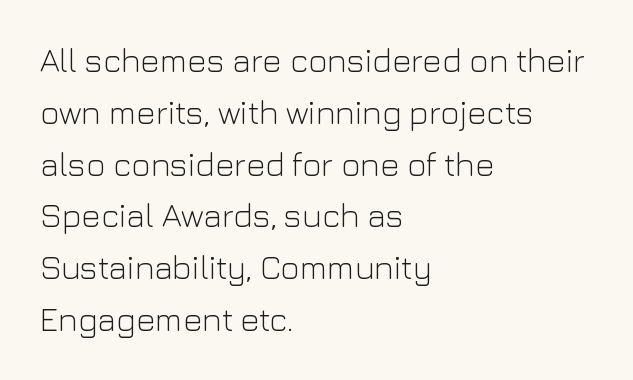
Q: Is the text bold? A: No.
Q: Is the text italic (slanted)? A: No, it is upright.
Q: Is the typeface a serif or a sans-serif typeface? A: Sans-serif.
Q: Is the text underlined? A: No.
Q: How is the paragraph aligned? A: Left-aligned.
Q: Is the spacing between letters normal or unusually wide? A: Normal.
Q: Is the spacing between lines tight, normal or loose? A: Normal.
Q: Width (condensed, normal, or wide)? A: Normal.
Q: Stroke contrast? A: Low.
Q: x-height? A: Medium.
Q: Monospaced? A: No.
